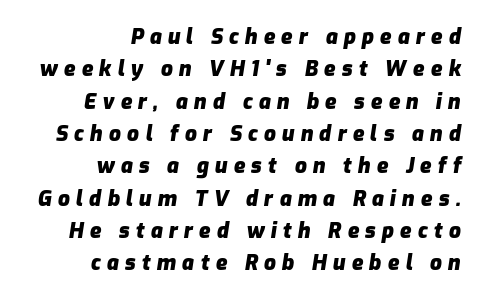
What weight is shown? A full bold with thick strokes. A flush-right, rag-left setting is used for this passage. Vertical spacing — default. Posture: slanted. Look at the tracking — it's clearly loosened, letters drifting apart.
